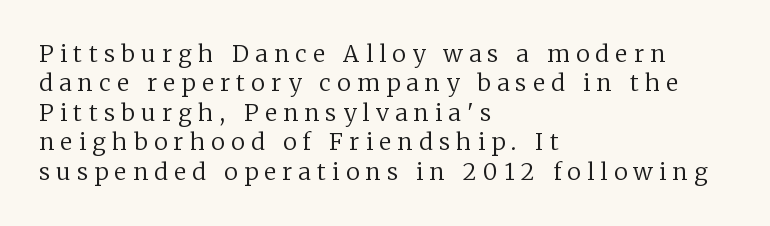
The passage shown stacks its lines at a standard gap. Students, note that the glyphs here are deliberately spaced far apart. Check the space under the baseline: it is left empty. Each line starts at the same left margin while the right side varies. The passage shown is not bold in any degree.
